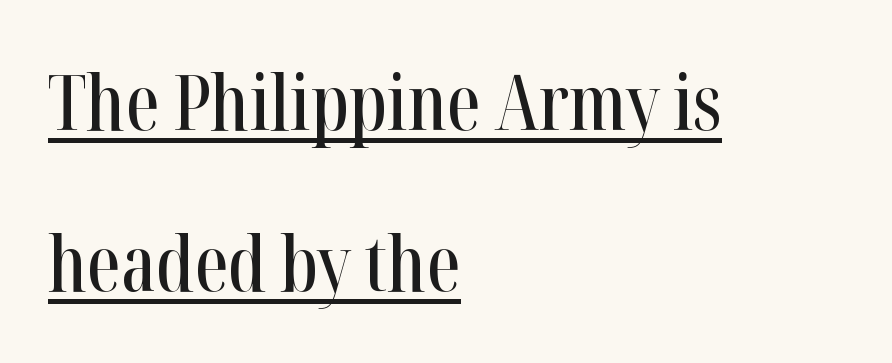
{"serif": "yes", "italic": "no", "width": "condensed", "stroke_contrast": "high", "x_height": "medium", "monospaced": "no", "underline": "yes", "align": "left", "line_spacing": "loose", "line_spacing_ratio": 2.12, "letter_spacing": "normal", "letter_spacing_em": 0.0, "glyph_px": 76}
